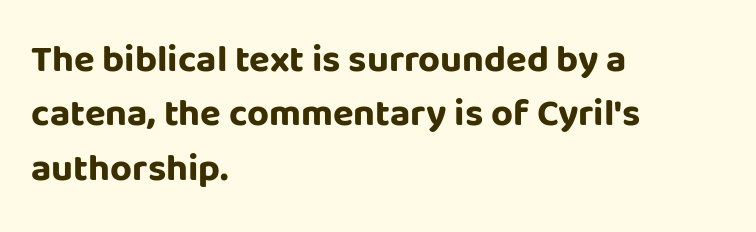
The image shows 38 px bold sans-serif type, upright; set left-aligned, normal line spacing (1.43x), normal letter spacing, not underlined; low stroke contrast and a large x-height.
